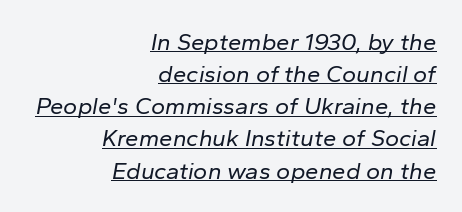
Q: Is the text bold? A: No.
Q: Is the text italic (slanted)? A: Yes, it leans right by about 10 degrees.
Q: Is the text underlined? A: Yes.
Q: How is the paragraph aligned? A: Right-aligned.
Q: Is the spacing between letters normal or unusually wide? A: Normal.
Q: Is the spacing between lines tight, normal or loose? A: Normal.
